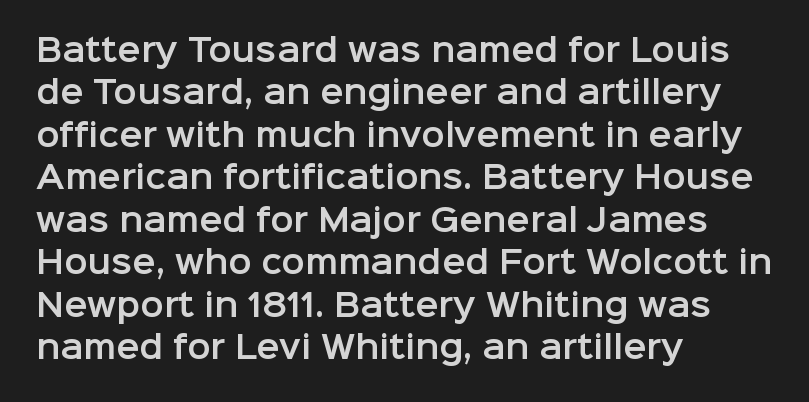
The compositor pushed each line to the left boundary. The axis of the letterforms is exactly vertical. Leading matches the norm, producing a regular column. The passage shown is typed in a proportional face where columns would drift.
